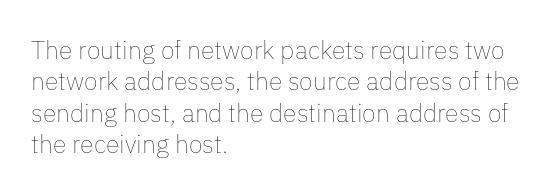
The image shows 25 px text type, upright; set left-aligned, normal line spacing (1.26x), normal letter spacing, not underlined.
